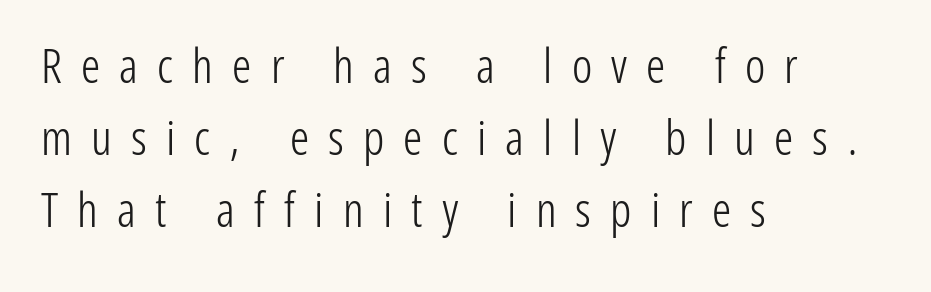
If you measured baseline to baseline, you'd find a middling distance. Spacing verdict: proportional, widths tailored to each character. Left-aligned paragraph, ragged on the right. The glyphs in this specimen are sans serif. Beneath every word, the page is bare. The specimen reads as upright at a glance.
